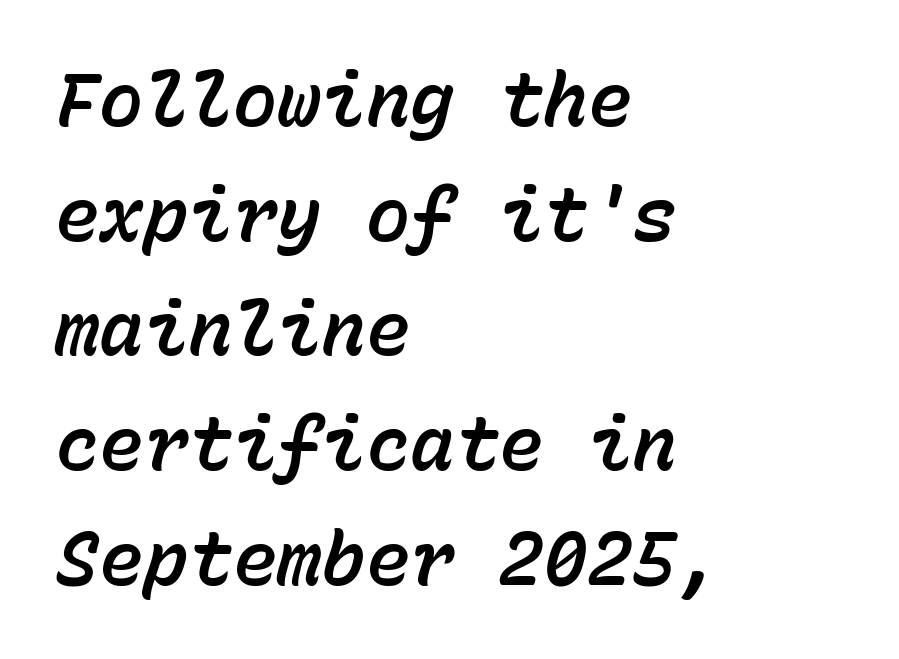
The image shows 74 px text type, italic (leaning right), monospaced; set left-aligned, normal line spacing (1.55x), normal letter spacing, not underlined; low stroke contrast and a medium x-height.
